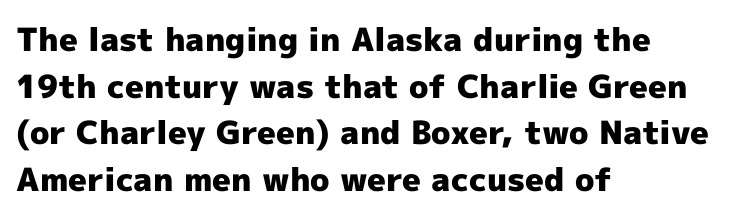
Q: Is the text bold? A: Yes.
Q: Is the text italic (slanted)? A: No, it is upright.
Q: Is the typeface a serif or a sans-serif typeface? A: Sans-serif.
Q: Is the text underlined? A: No.
Q: How is the paragraph aligned? A: Left-aligned.
Q: Is the spacing between letters normal or unusually wide? A: Normal.
Q: Is the spacing between lines tight, normal or loose? A: Normal.
Q: Width (condensed, normal, or wide)? A: Normal.
Q: x-height? A: Medium.
Q: Monospaced? A: No.
